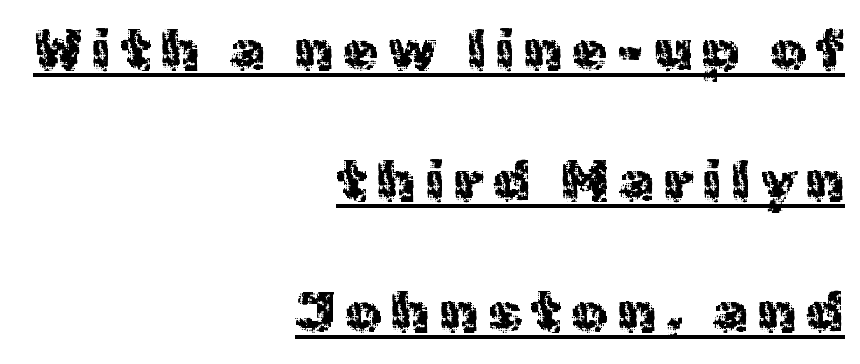
{"serif": "no", "italic": "no", "width": "normal", "x_height": "medium", "monospaced": "no", "underline": "yes", "align": "right", "line_spacing": "loose", "line_spacing_ratio": 2.3, "glyph_px": 57}
